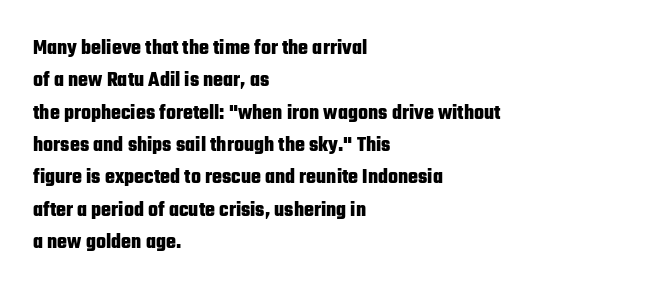
The image shows 21 px bold type, upright; set left-aligned, normal line spacing (1.54x), normal letter spacing, not underlined.
